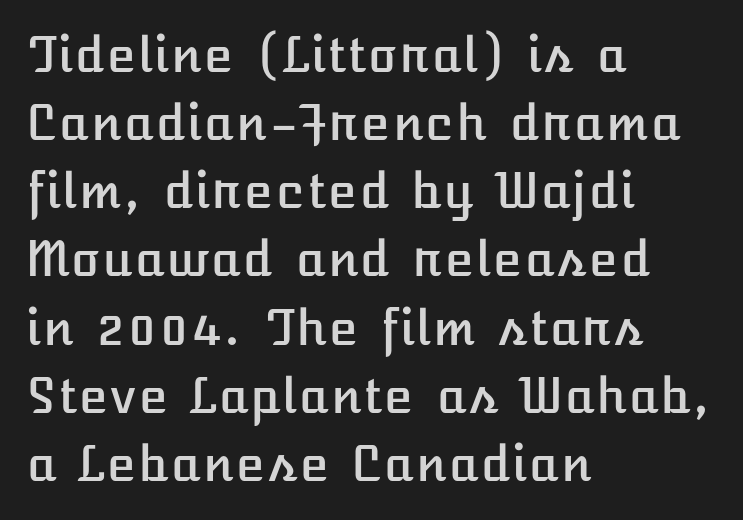
Q: Is the text italic (slanted)? A: No, it is upright.
Q: Is the text underlined? A: No.
Q: How is the paragraph aligned? A: Left-aligned.
Q: Is the spacing between letters normal or unusually wide? A: Normal.
Q: Is the spacing between lines tight, normal or loose? A: Normal.
Q: Width (condensed, normal, or wide)? A: Normal.
Q: Stroke contrast? A: Low.
Q: x-height? A: Medium.
